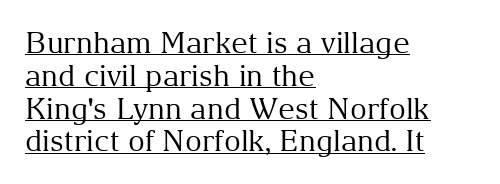
These lines were composed using upright roman letters. Like a heading marked for emphasis, these lines bear an underscore. Proportional: the letters do not fall into vertical columns. Nothing unusual about the tracking: characters are spaced as the font intends. On a weight scale, this lands at 450 or below. Does the copy run flush right? No — it runs flush left.
